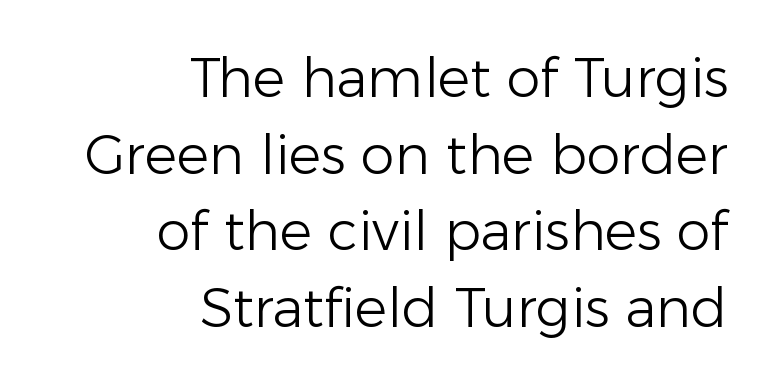
Q: Is the text bold? A: No.
Q: Is the text italic (slanted)? A: No, it is upright.
Q: Is the typeface a serif or a sans-serif typeface? A: Sans-serif.
Q: Is the text underlined? A: No.
Q: How is the paragraph aligned? A: Right-aligned.
Q: Is the spacing between letters normal or unusually wide? A: Normal.
Q: Is the spacing between lines tight, normal or loose? A: Normal.
Q: Width (condensed, normal, or wide)? A: Normal.
Q: Stroke contrast? A: Low.
Q: x-height? A: Medium.
Q: Monospaced? A: No.
